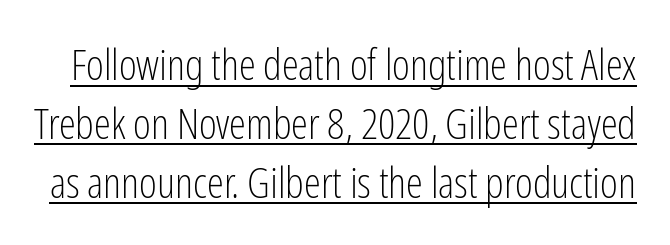
Q: Is the text bold? A: No.
Q: Is the text italic (slanted)? A: No, it is upright.
Q: Is the typeface a serif or a sans-serif typeface? A: Sans-serif.
Q: Is the text underlined? A: Yes.
Q: Is the spacing between letters normal or unusually wide? A: Normal.
Q: Is the spacing between lines tight, normal or loose? A: Normal.
Q: Width (condensed, normal, or wide)? A: Condensed.
Q: Stroke contrast? A: Low.
Q: x-height? A: Medium.
Q: Monospaced? A: No.
